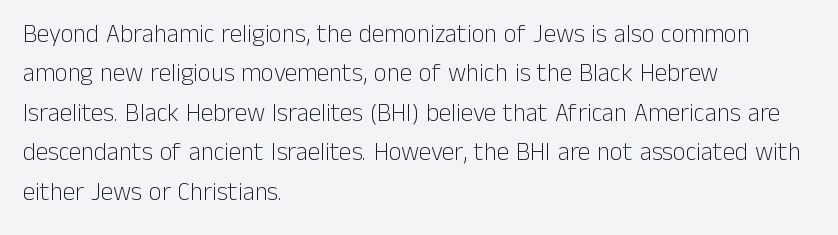
The image shows 25 px text type, upright; set left-aligned, normal line spacing (1.58x), normal letter spacing, not underlined.
